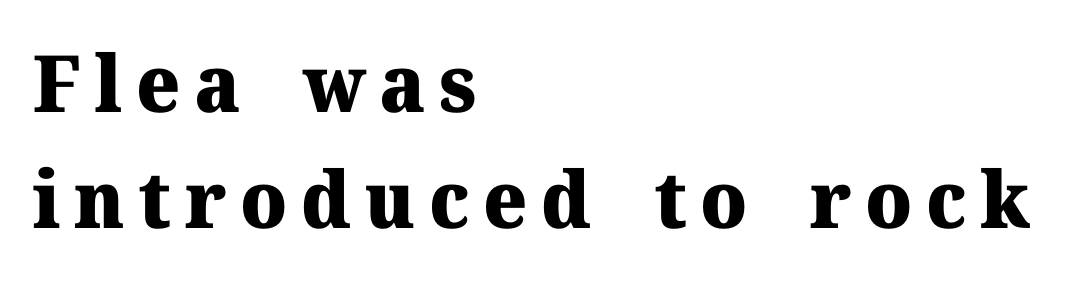
Letters rest on an invisible, unmarked baseline. A normal amount of white space separates one row of letters from the next. You could not count columns in this text — the font is proportionally spaced. This is the regular roman posture of the typeface. Short and long lines alike share a common starting point at left.
